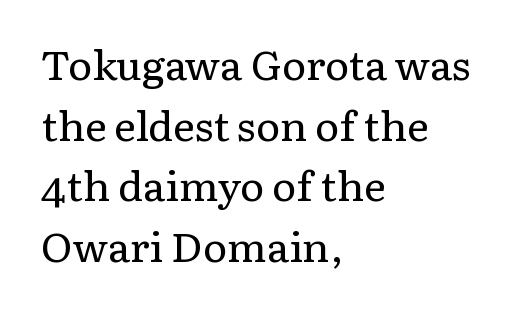
{"serif": "yes", "italic": "no", "bold": "no", "weight": "regular", "width": "normal", "stroke_contrast": "low", "x_height": "medium", "monospaced": "no", "underline": "no", "align": "left", "line_spacing": "normal", "line_spacing_ratio": 1.48, "letter_spacing": "normal", "letter_spacing_em": 0.0, "glyph_px": 41}
